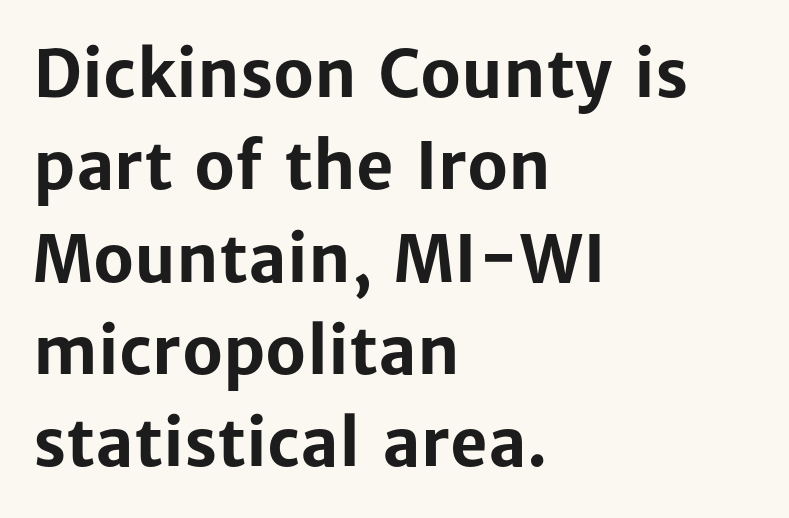
{"serif": "no", "italic": "no", "bold": "yes", "weight": "bold", "width": "normal", "stroke_contrast": "low", "x_height": "medium", "monospaced": "no", "underline": "no", "align": "left", "line_spacing": "normal", "line_spacing_ratio": 1.42, "letter_spacing": "normal", "letter_spacing_em": 0.0, "glyph_px": 65}
